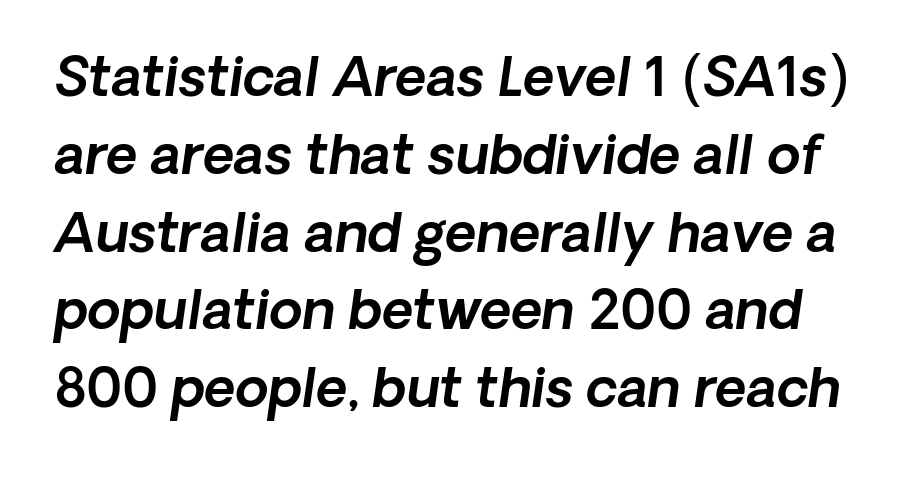
Q: Is the text italic (slanted)? A: Yes, it leans right by about 8 degrees.
Q: Is the text underlined? A: No.
Q: Is the spacing between letters normal or unusually wide? A: Normal.
Q: Is the spacing between lines tight, normal or loose? A: Normal.
Q: Width (condensed, normal, or wide)? A: Normal.
Q: x-height? A: Medium.
Q: Monospaced? A: No.
